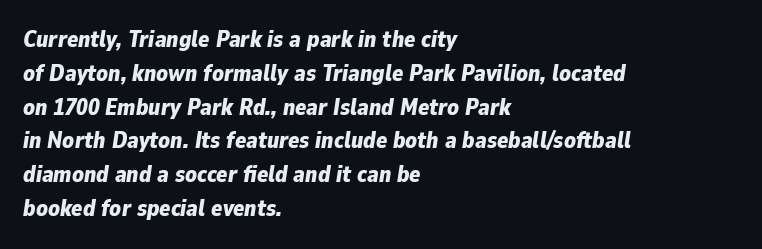
It's the slanting kind of type. Students, this is bold: see how much ink each stroke carries. The rendering keeps characters at their native spacing. Vertical spacing — default. Descenders hang freely into open space. Teacher's note: observe the even left margin — that is flush-left alignment.
